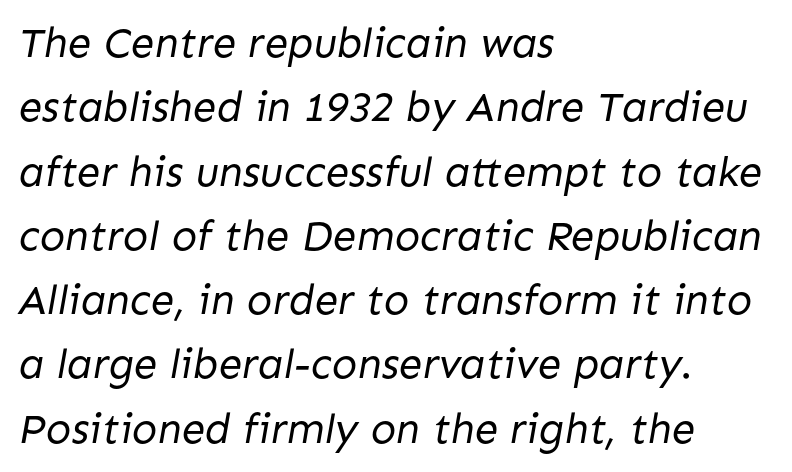
Does the copy run flush right? No — it runs flush left. One glance says typical: line gaps are just what's usual. You could call the tracking neutral — neither tight nor loose. Note: no serifs on the glyphs. Each letter keeps its own natural width here, so spacing adapts to shape.
